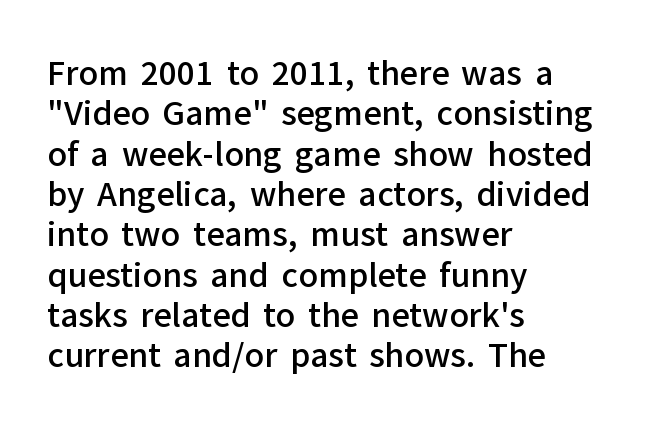
{"serif": "no", "italic": "no", "bold": "semi", "weight": "semibold", "width": "normal", "stroke_contrast": "low", "x_height": "medium", "monospaced": "no", "underline": "no", "align": "left", "line_spacing": "normal", "line_spacing_ratio": 1.26, "letter_spacing": "normal", "letter_spacing_em": 0.0, "glyph_px": 32}
